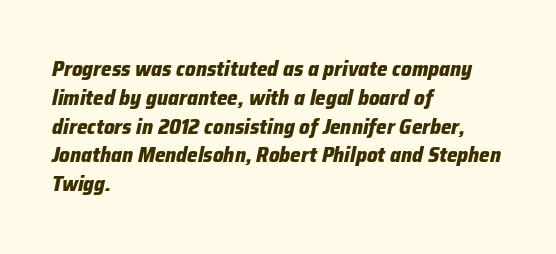
The image shows 21 px bold type, italic (leaning right); set left-aligned, normal line spacing (1.37x), normal letter spacing, not underlined.
